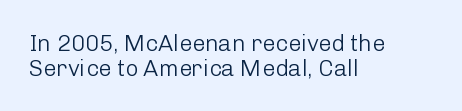
The image shows 23 px text type, upright; set left-aligned, tight line spacing (1.07x), normal letter spacing, not underlined.
